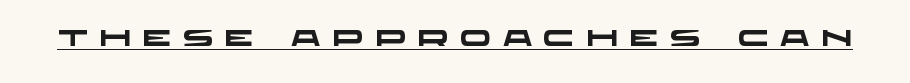
The image shows 23 px bold type; set unusually wide letter spacing (+0.5 em), underlined.
